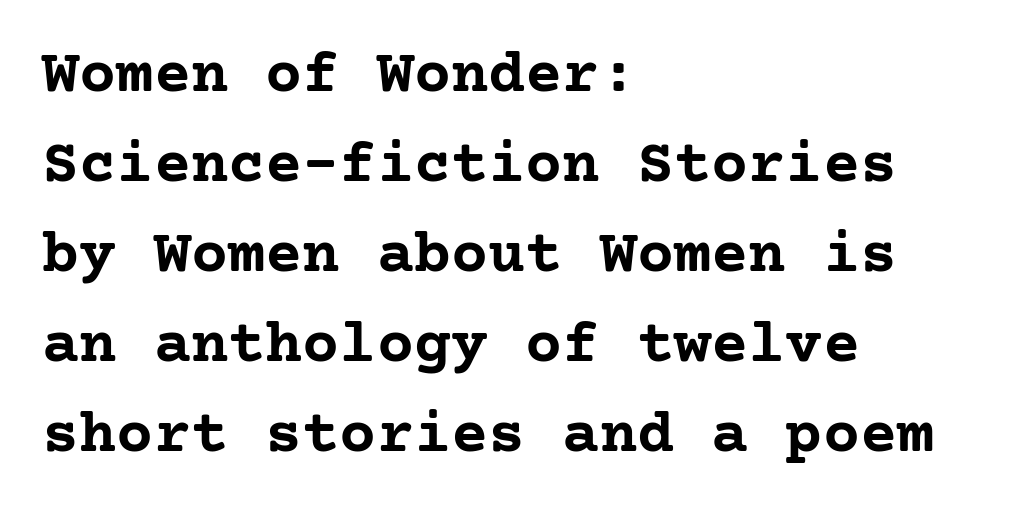
{"serif": "yes", "italic": "no", "bold": "yes", "weight": "semibold", "width": "normal", "stroke_contrast": "low", "x_height": "medium", "underline": "no", "align": "left", "line_spacing": "normal", "line_spacing_ratio": 1.45, "letter_spacing": "normal", "letter_spacing_em": 0.0, "glyph_px": 62}
